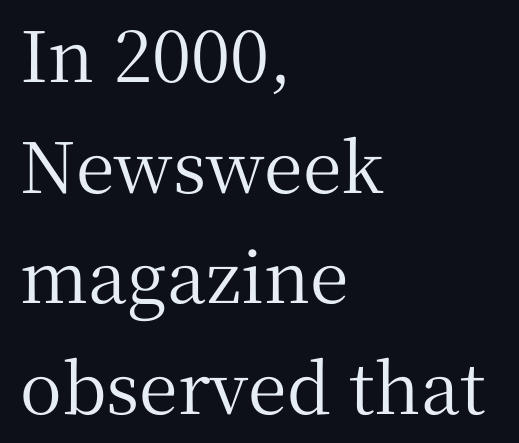
{"serif": "yes", "italic": "no", "width": "normal", "stroke_contrast": "medium", "x_height": "medium", "monospaced": "no", "underline": "no", "align": "left", "line_spacing": "normal", "line_spacing_ratio": 1.58, "letter_spacing": "normal", "letter_spacing_em": 0.0, "glyph_px": 70}
